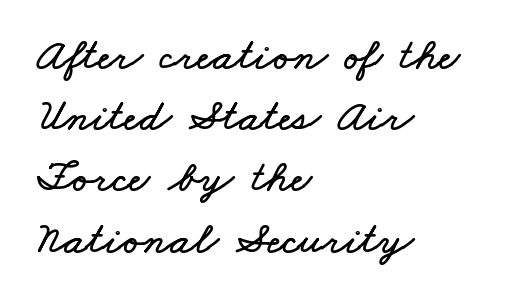
The image shows 45 px wide type; set left-aligned, normal line spacing (1.36x), normal letter spacing, not underlined; low stroke contrast and a small x-height.
